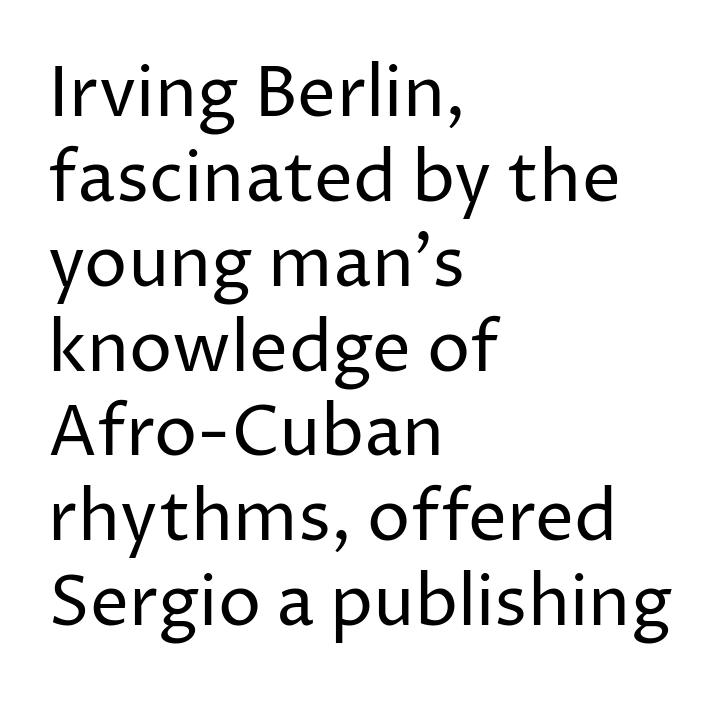
Q: Is the text bold? A: No.
Q: Is the text italic (slanted)? A: No, it is upright.
Q: Is the typeface a serif or a sans-serif typeface? A: Sans-serif.
Q: Is the text underlined? A: No.
Q: How is the paragraph aligned? A: Left-aligned.
Q: Is the spacing between letters normal or unusually wide? A: Normal.
Q: Width (condensed, normal, or wide)? A: Normal.
Q: Stroke contrast? A: Low.
Q: x-height? A: Medium.
Q: Monospaced? A: No.
